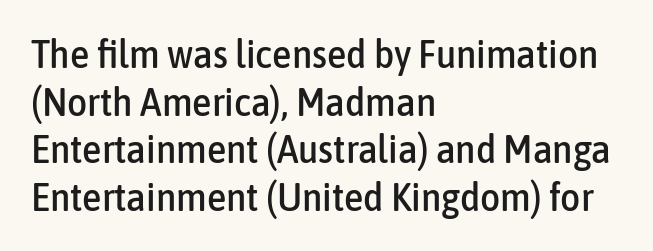
Underlining? Definitely not there. The letters sit at their default tracking, neither squeezed nor spread. Reading down the block, your eye returns to a fixed left position each line. The glyphs in this specimen are sans serif. This sample has the flowing, uneven cadence of proportional lettering. Upright lettering throughout.
